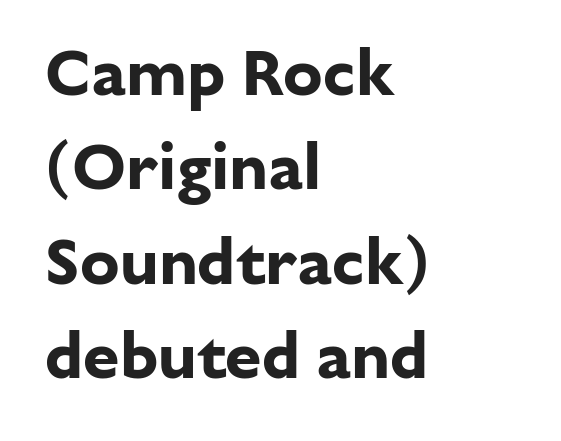
Q: Is the text bold? A: Yes.
Q: Is the text italic (slanted)? A: No, it is upright.
Q: Is the typeface a serif or a sans-serif typeface? A: Sans-serif.
Q: Is the text underlined? A: No.
Q: How is the paragraph aligned? A: Left-aligned.
Q: Is the spacing between letters normal or unusually wide? A: Normal.
Q: Is the spacing between lines tight, normal or loose? A: Normal.
Q: Width (condensed, normal, or wide)? A: Normal.
Q: Stroke contrast? A: Low.
Q: x-height? A: Medium.
Q: Monospaced? A: No.
